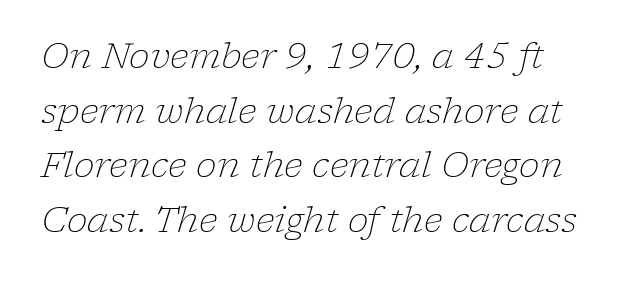
The image shows 35 px light serif type, italic (leaning right); set normal line spacing (1.56x), normal letter spacing, not underlined; low stroke contrast and a medium x-height.
